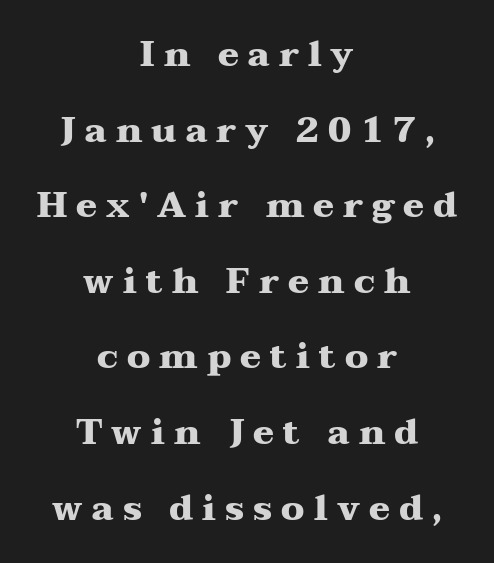
A typesetter would mark this as roman, not italic. Decoration check: the copy has no underline. How are the letters spaced? Widely, with obvious added tracking. What kind of face is this? One with serifs. Quick note: interline space is abundant.
